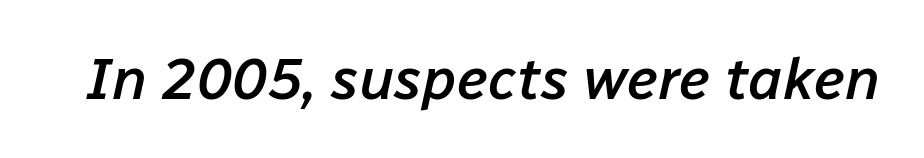
{"italic": "yes", "lean": "right", "slant_degrees": 12, "bold": "semi", "weight": "semibold", "width": "normal", "stroke_contrast": "low", "x_height": "medium", "monospaced": "no", "underline": "no", "letter_spacing": "normal", "letter_spacing_em": 0.0, "glyph_px": 59}
